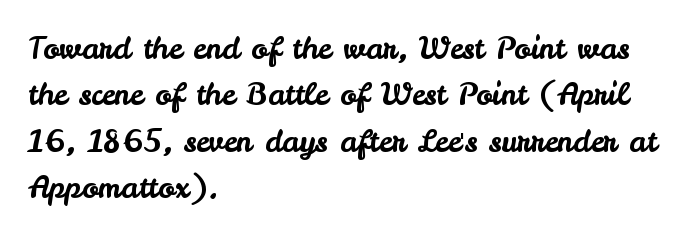
The image shows 30 px sans-serif type; set left-aligned, normal line spacing (1.55x), normal letter spacing, not underlined; low stroke contrast and a small x-height.
